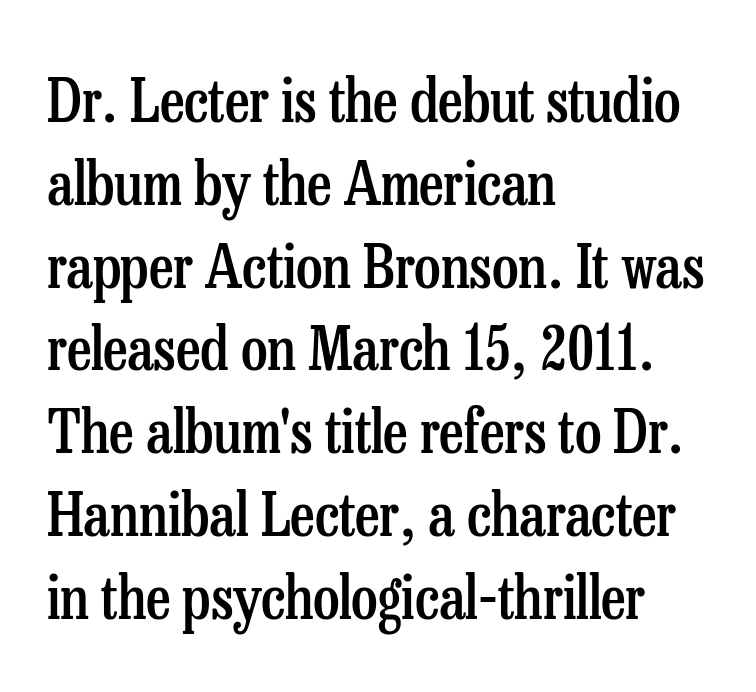
{"serif": "yes", "italic": "no", "bold": "semi", "weight": "semibold", "width": "condensed", "stroke_contrast": "low", "x_height": "medium", "monospaced": "no", "underline": "no", "align": "left", "line_spacing": "normal", "line_spacing_ratio": 1.38, "letter_spacing": "normal", "letter_spacing_em": 0.0, "glyph_px": 60}
